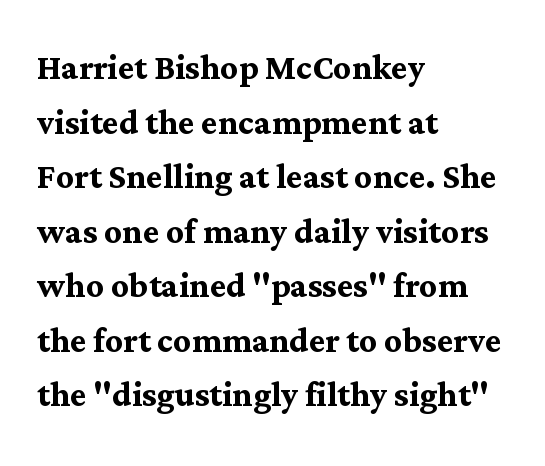
Note the varied advance widths — an 'i' is clearly narrower than an 'm'. Type without underlining. What weight is shown? A full bold with thick strokes. Every character sits straight up, as roman type does. Examine the stroke ends and you'll spot serifs. These lines are set flush left with a ragged right edge.
